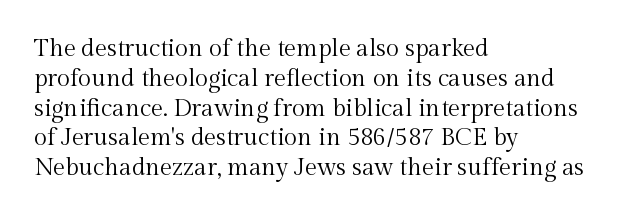
If you drew a line through each stem, it would be perfectly vertical. Tracking value appears to be zero — textbook default spacing. The rag falls on the right side of this text block. The face looks like a standard text weight, possibly lighter. The string is rendered with underlining switched off.
